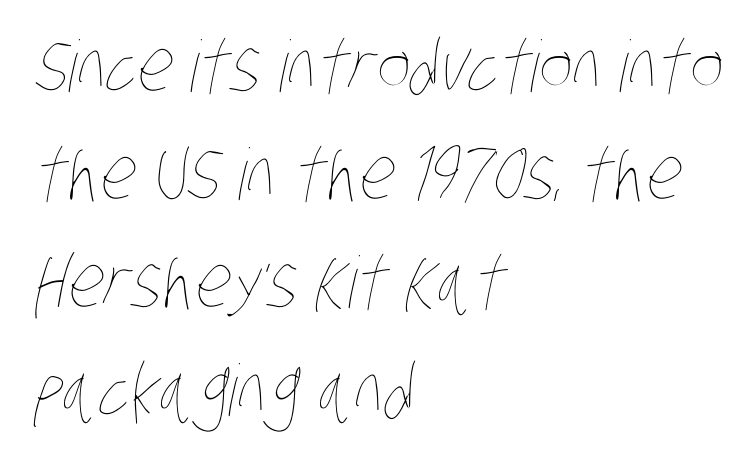
{"bold": "no", "weight": "thin", "width": "condensed", "stroke_contrast": "low", "x_height": "large", "monospaced": "no", "underline": "no", "align": "left", "line_spacing": "normal", "line_spacing_ratio": 1.52, "letter_spacing": "normal", "letter_spacing_em": 0.0, "glyph_px": 71}
